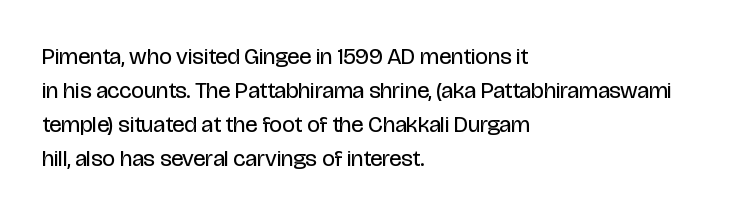
{"italic": "no", "bold": "no", "underline": "no", "align": "left", "line_spacing": "normal", "line_spacing_ratio": 1.48, "letter_spacing": "normal", "letter_spacing_em": 0.0, "glyph_px": 23}
